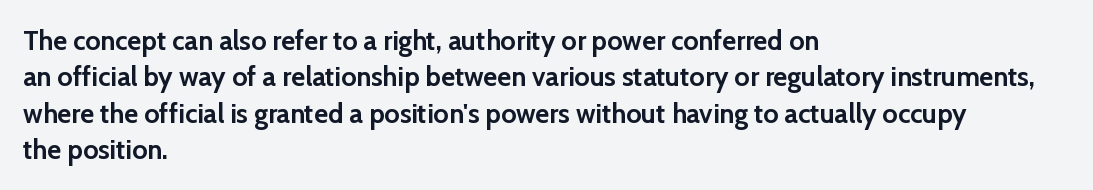
The lettering stays uniformly vertical, giving the passage a roman look. Letters rest on an invisible, unmarked baseline. This block has exactly the height ordinary leading produces. Spacing between characters is what you'd get straight out of the box. Notice how thick the strokes are: this is what a full bold looks like.
